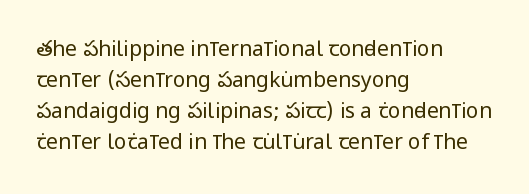
{"italic": "no", "bold": "no", "underline": "no", "align": "left", "line_spacing": "normal", "line_spacing_ratio": 1.47, "letter_spacing": "normal", "letter_spacing_em": 0.0, "glyph_px": 21}
